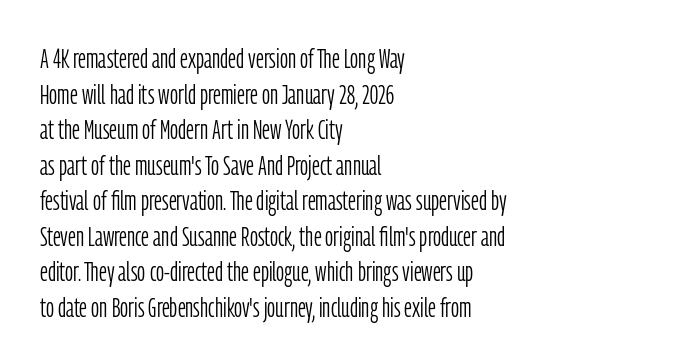
Are there feet on the stems? There aren't — it's a sans. Weight class: somewhere from thin through regular. If you drew a ruler down the left edge, every line would touch it. This block has exactly the height ordinary leading produces. When letters stand straight like this, we call the style roman or upright.
